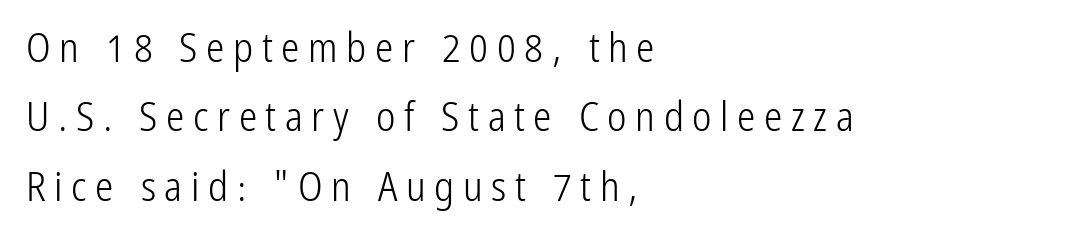
Q: Is the text bold? A: No.
Q: Is the text italic (slanted)? A: No, it is upright.
Q: Is the typeface a serif or a sans-serif typeface? A: Sans-serif.
Q: Is the text underlined? A: No.
Q: How is the paragraph aligned? A: Left-aligned.
Q: Is the spacing between letters normal or unusually wide? A: Unusually wide.
Q: Is the spacing between lines tight, normal or loose? A: Normal.
Q: Width (condensed, normal, or wide)? A: Condensed.
Q: Stroke contrast? A: Low.
Q: x-height? A: Medium.
Q: Monospaced? A: No.
